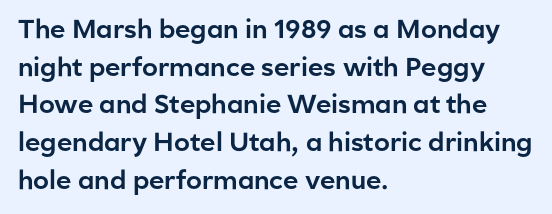
Which margin do the lines hug? The left one — the right edge is uneven. This sample uses plain, unmodified letter spacing. Glance below the letters and you will spot only blank space. Baseline-to-baseline distance is the conventional proportion of letter height.
